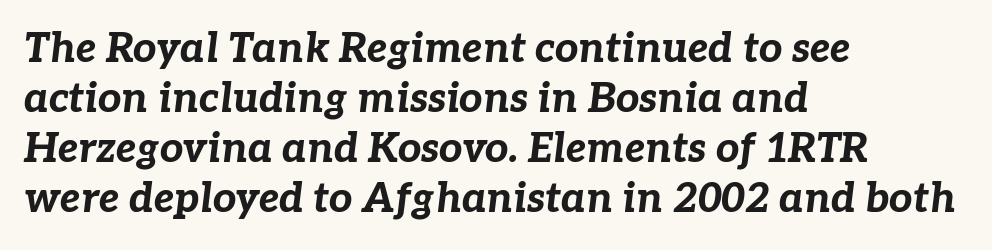
Slanted lettering throughout. The characters look thick and weighty, a clear bold. Spacing between characters is what you'd get straight out of the box. The foot of each line stays bare and open. Character widths vary here, with narrow letters taking less room than wide ones. Does the copy run flush right? No — it runs flush left.
